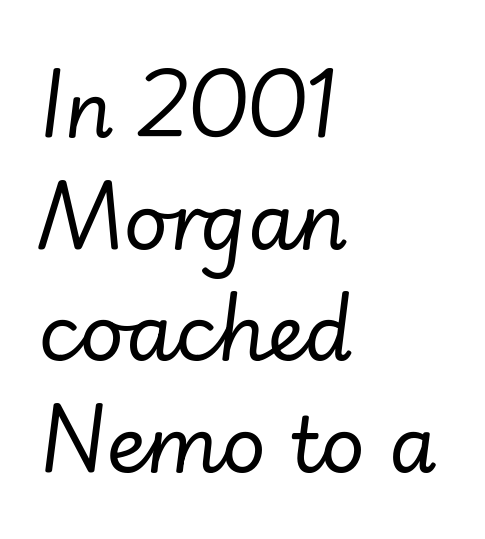
Posture: slanted. Character widths vary here, with narrow letters taking less room than wide ones. The face looks like a standard text weight, possibly lighter. Regular leading.
